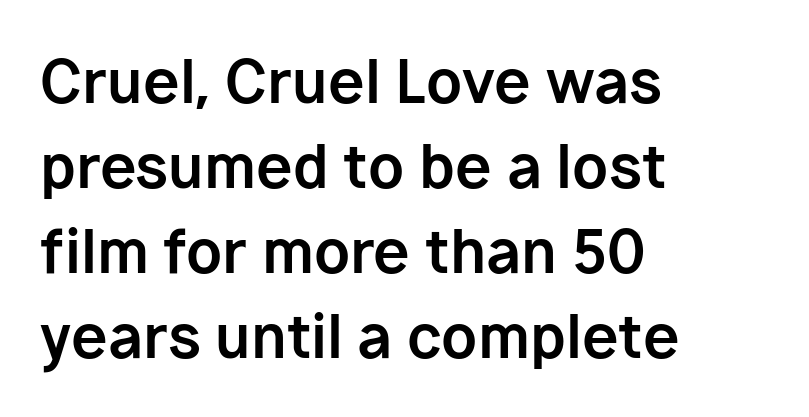
{"serif": "no", "italic": "no", "bold": "yes", "weight": "bold", "width": "normal", "stroke_contrast": "low", "x_height": "medium", "monospaced": "no", "underline": "no", "align": "left", "line_spacing": "normal", "line_spacing_ratio": 1.44, "letter_spacing": "normal", "letter_spacing_em": 0.0, "glyph_px": 59}
